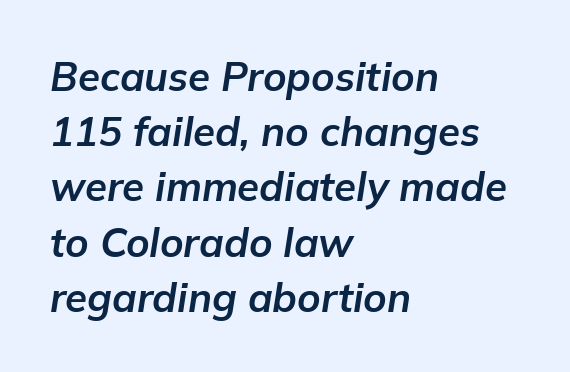
{"italic": "yes", "lean": "right", "slant_degrees": 9, "bold": "yes", "weight": "bold", "width": "normal", "stroke_contrast": "low", "x_height": "medium", "monospaced": "no", "underline": "no", "align": "left", "line_spacing": "normal", "line_spacing_ratio": 1.38, "letter_spacing": "normal", "letter_spacing_em": 0.0, "glyph_px": 40}
